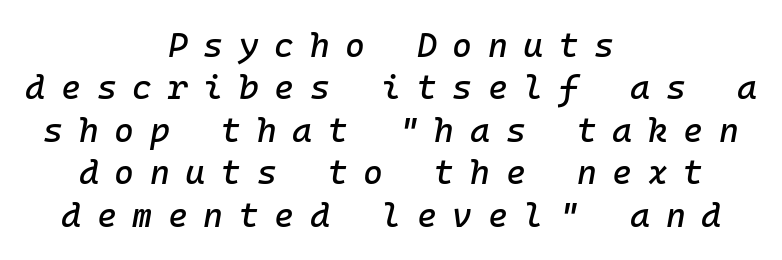
Q: Is the text italic (slanted)? A: Yes, it leans right by about 10 degrees.
Q: Is the text underlined? A: No.
Q: How is the paragraph aligned? A: Centered.
Q: Is the spacing between letters normal or unusually wide? A: Unusually wide.
Q: Is the spacing between lines tight, normal or loose? A: Normal.
Q: Width (condensed, normal, or wide)? A: Normal.
Q: Stroke contrast? A: Low.
Q: x-height? A: Medium.
Q: Monospaced? A: Yes.
